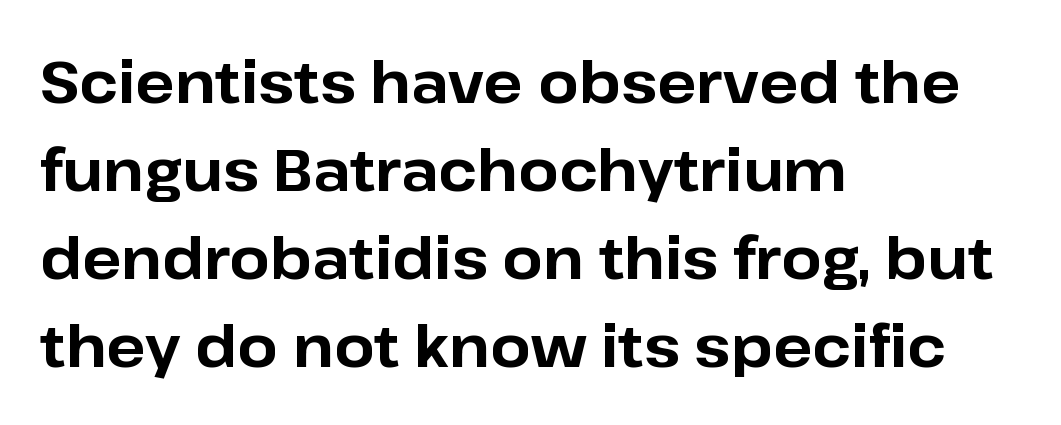
A normal amount of white space separates one row of letters from the next. Varying glyph widths throughout — classic text-font behaviour. This rendering leaves character spacing at its baseline value. The compositor pushed each line to the left boundary. Do the letters lean? They stand straight. Serif or sans? Sans — the stroke terminals are bare.
